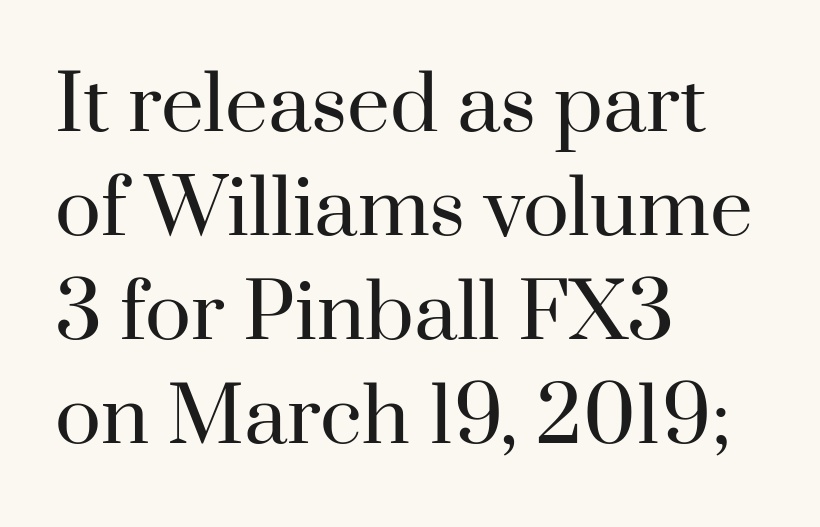
The image shows 76 px regular-weight serif type, upright; set left-aligned, normal line spacing (1.37x), normal letter spacing, not underlined; high stroke contrast and a small x-height.
